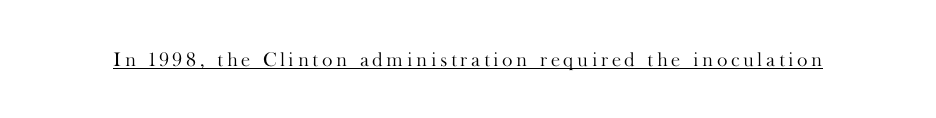
The image shows 20 px text type, upright; set underlined.
